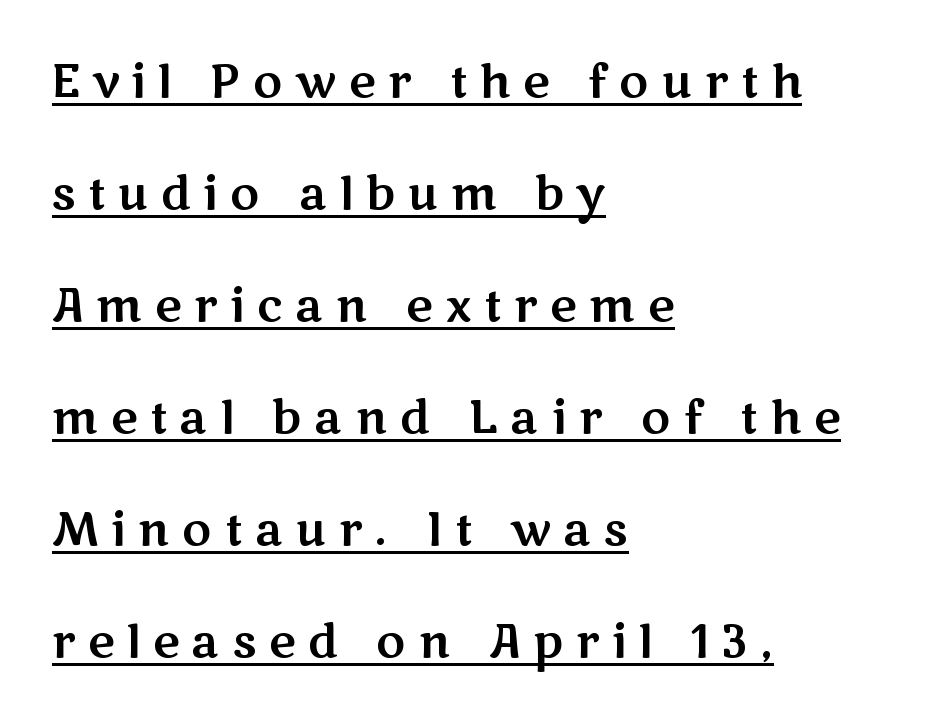
The image shows 45 px wide sans-serif type, upright; set left-aligned, loose line spacing (2.49x), unusually wide letter spacing (+0.28 em), underlined; medium stroke contrast and a medium x-height.
